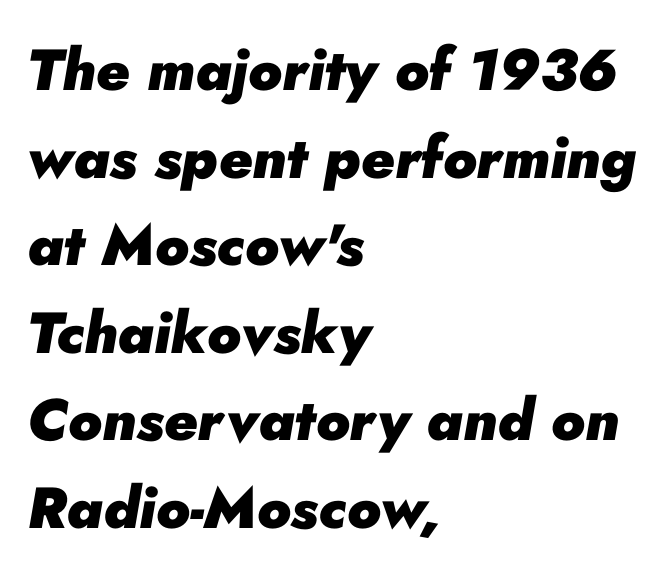
Is the type bold? Yes — the strokes are clearly thick and heavy. The strip under each line holds only bare page. The paragraph shown leans on its left margin. Would a proofreader flag this as italicized? Yes. The letters advance in unequal steps, a hallmark of proportional type.
